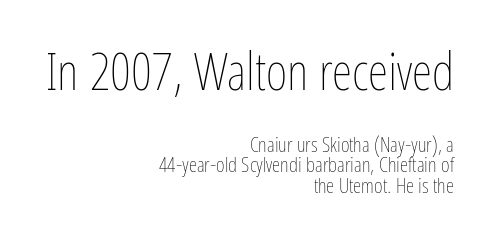
{"italic": "no", "bold": "no", "weight": "thin", "width": "condensed", "stroke_contrast": "low", "x_height": "medium", "monospaced": "no", "underline": "no", "align": "right", "line_spacing": "tight", "line_spacing_ratio": 0.98, "letter_spacing": "normal", "letter_spacing_em": 0.0, "larger_block": "first", "size_ratio": 2.48, "glyph_px": 52}
